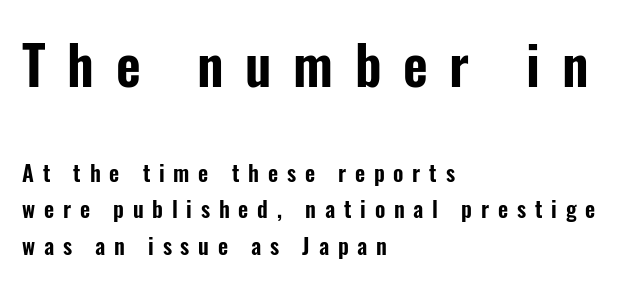
The image shows 54 px condensed sans-serif type, upright; set left-aligned, normal line spacing (1.66x), unusually wide letter spacing (+0.4 em), not underlined; the first (top) block is 2.45x larger; low stroke contrast and a medium x-height.
